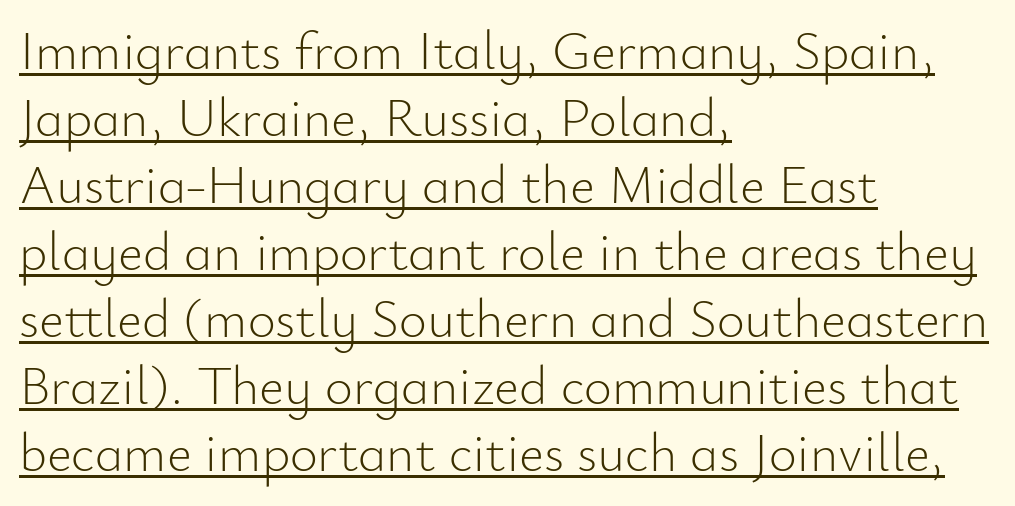
The compositor pushed each line to the left boundary. In terms of letterspacing, this is plain default setting. Examine the stroke ends and you'll find no serifs. The string is rendered with underlining switched on.
